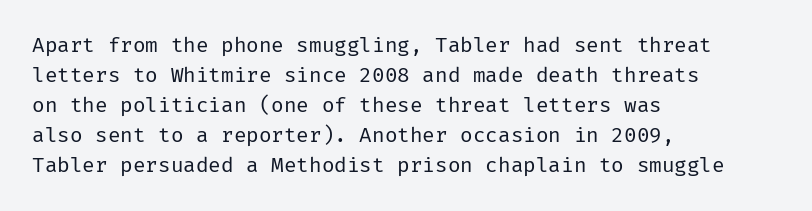
Compared with typical body copy, the letter spacing here is the same. The text block is weighted toward the left margin, trailing off unevenly rightward. The foot of each line stays bare and open. Evenly set lines give the paragraph a standard silhouette. Stroke thickness stays within the range of a standard reading face or lighter.
